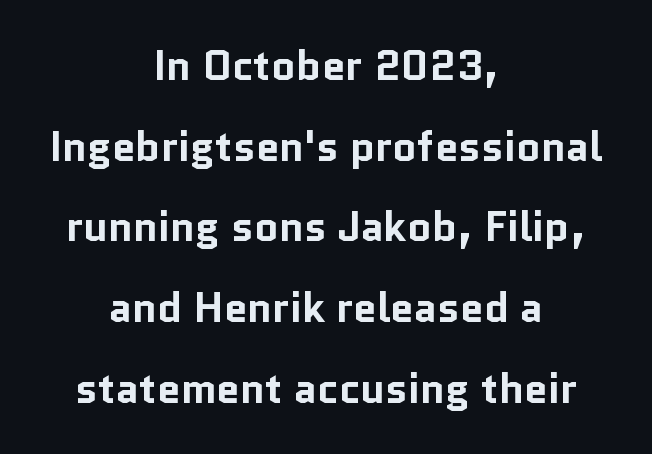
Q: Is the text bold? A: Yes.
Q: Is the text italic (slanted)? A: No, it is upright.
Q: Is the typeface a serif or a sans-serif typeface? A: Sans-serif.
Q: Is the text underlined? A: No.
Q: How is the paragraph aligned? A: Centered.
Q: Is the spacing between letters normal or unusually wide? A: Normal.
Q: Is the spacing between lines tight, normal or loose? A: Loose.
Q: Width (condensed, normal, or wide)? A: Normal.
Q: Stroke contrast? A: Low.
Q: x-height? A: Medium.
Q: Monospaced? A: No.
